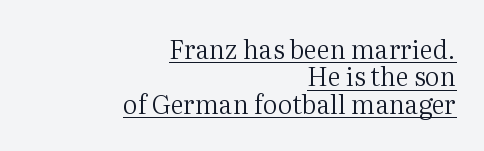
{"italic": "no", "bold": "no", "underline": "yes", "align": "right", "line_spacing": "tight", "line_spacing_ratio": 1.05, "letter_spacing": "normal", "letter_spacing_em": 0.0, "glyph_px": 26}
